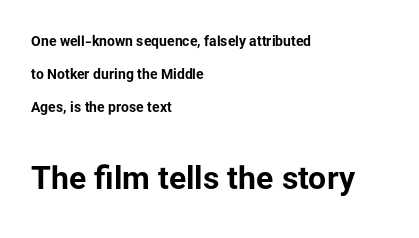
The image shows 32 px bold sans-serif type, upright; set left-aligned, loose line spacing (2.36x), normal letter spacing, not underlined; the second (bottom) block is 2.29x larger; low stroke contrast and a medium x-height.
